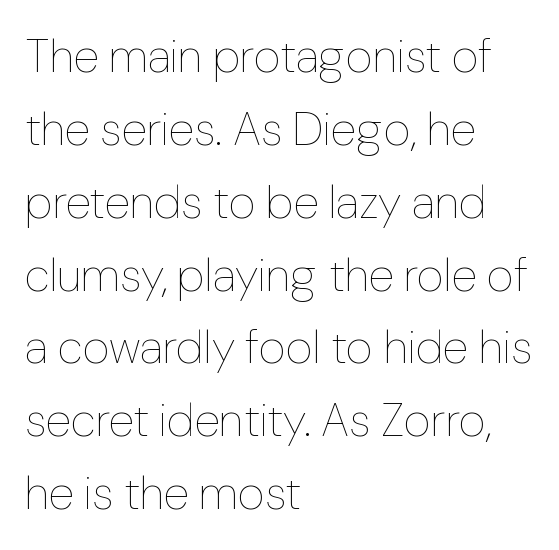
{"italic": "no", "bold": "no", "weight": "thin", "width": "normal", "stroke_contrast": "low", "x_height": "medium", "monospaced": "no", "underline": "no", "align": "left", "line_spacing": "normal", "line_spacing_ratio": 1.55, "letter_spacing": "normal", "letter_spacing_em": 0.0, "glyph_px": 47}
